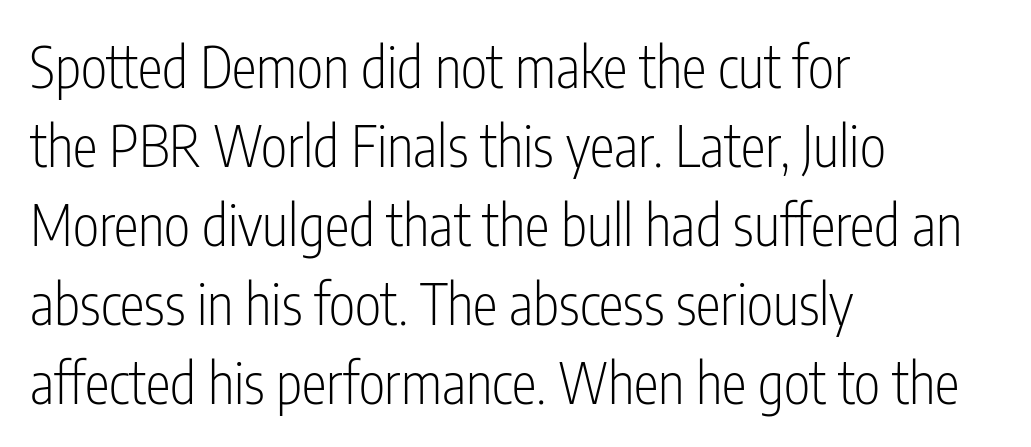
Posture: vertical. No extra tracking has been applied to these lines. Is the block centered? No — it sits flush against the left margin. No feet cap the strokes, marking this as sans-serif type. Evenly set lines give the paragraph a standard silhouette.
